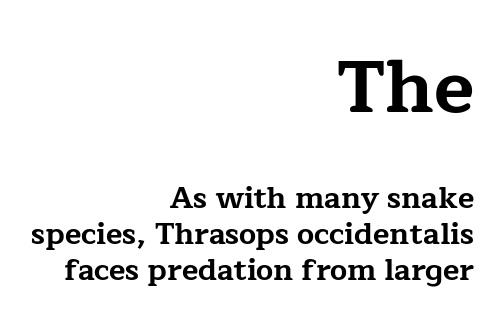
Q: Is the text bold? A: Yes.
Q: Is the text italic (slanted)? A: No, it is upright.
Q: Is the typeface a serif or a sans-serif typeface? A: Serif.
Q: Is the text underlined? A: No.
Q: How is the paragraph aligned? A: Right-aligned.
Q: Is the spacing between letters normal or unusually wide? A: Normal.
Q: Which block of text is set in a larger size, the first (top) or the second (bottom)? A: The first (top) one.
Q: Width (condensed, normal, or wide)? A: Wide.
Q: Stroke contrast? A: Low.
Q: x-height? A: Medium.
Q: Monospaced? A: No.
